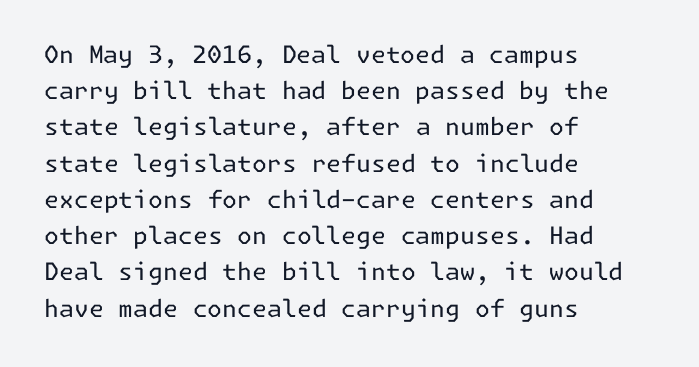
The image shows 24 px text type, upright; set left-aligned, normal line spacing (1.51x), normal letter spacing, not underlined.
